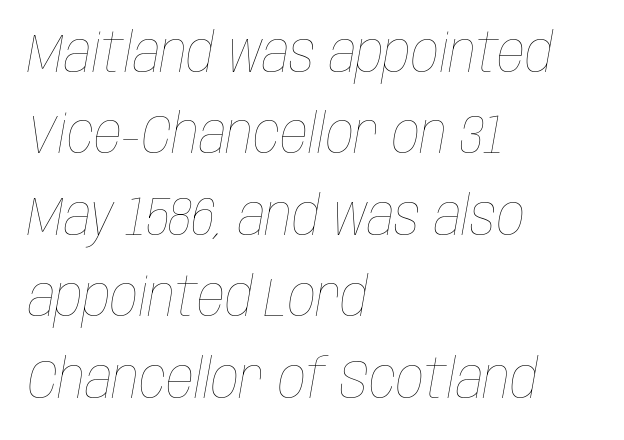
Q: Is the text bold? A: No.
Q: Is the text italic (slanted)? A: Yes, it leans right by about 10 degrees.
Q: Is the text underlined? A: No.
Q: How is the paragraph aligned? A: Left-aligned.
Q: Is the spacing between letters normal or unusually wide? A: Normal.
Q: Is the spacing between lines tight, normal or loose? A: Normal.
Q: Width (condensed, normal, or wide)? A: Condensed.
Q: Stroke contrast? A: Low.
Q: x-height? A: Large.
Q: Monospaced? A: No.
